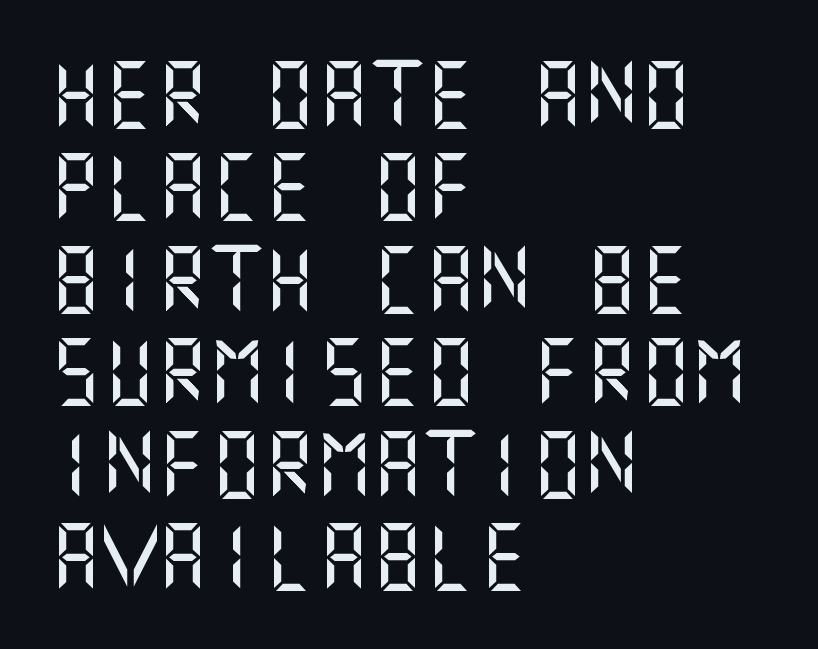
The type is set solid horizontally, with unmodified tracking. Posture: upright roman. I'd call this a sans setting — the letters go barefoot. Bare-footed words on every line. Vertical spacing — default. This rendering uses left alignment, leaving the right contour irregular.
